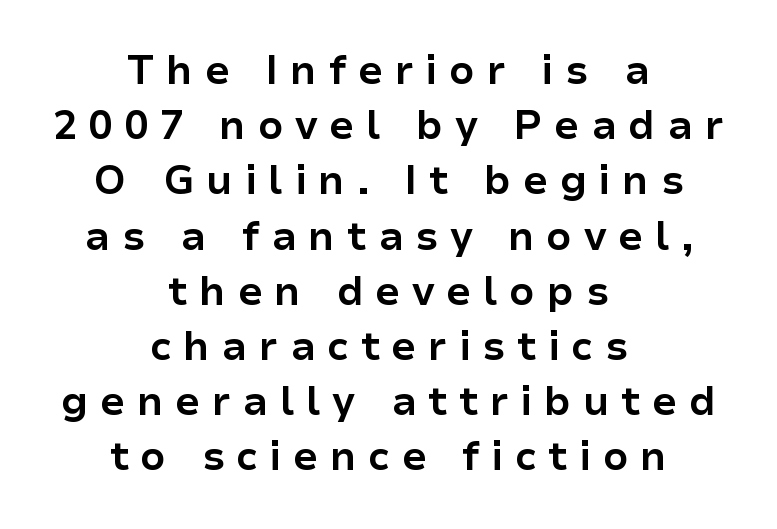
Q: Is the text bold? A: Yes.
Q: Is the text italic (slanted)? A: No, it is upright.
Q: Is the typeface a serif or a sans-serif typeface? A: Sans-serif.
Q: Is the text underlined? A: No.
Q: How is the paragraph aligned? A: Centered.
Q: Is the spacing between letters normal or unusually wide? A: Unusually wide.
Q: Is the spacing between lines tight, normal or loose? A: Normal.
Q: Width (condensed, normal, or wide)? A: Normal.
Q: Stroke contrast? A: Low.
Q: x-height? A: Medium.
Q: Monospaced? A: No.
